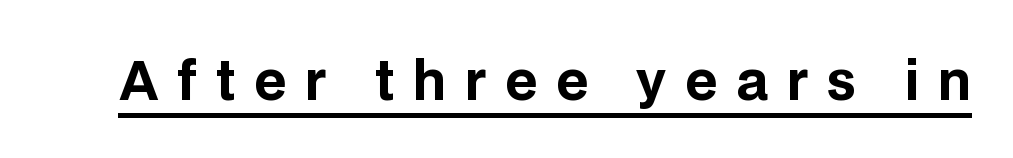
The image shows 52 px bold sans-serif type, upright; set unusually wide letter spacing (+0.36 em), underlined; low stroke contrast and a large x-height.
